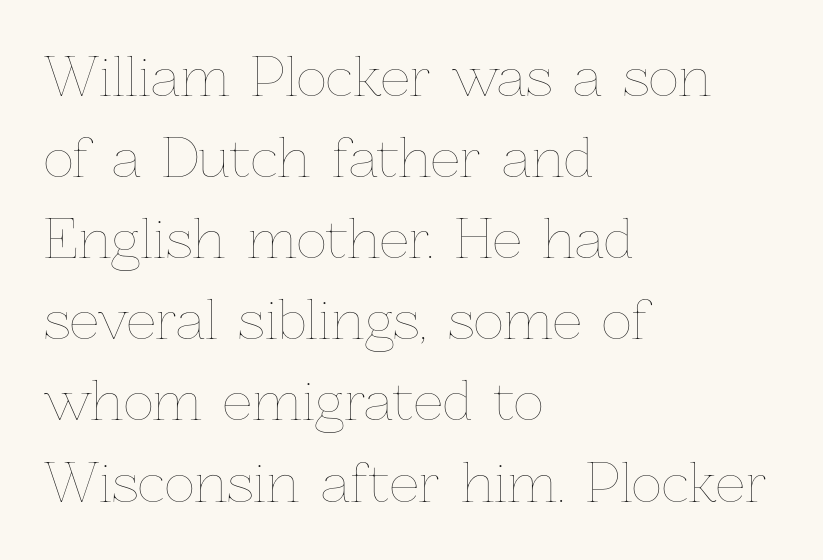
The setting favours the left margin, as ordinary paragraphs usually do. The passage shown has conventional tracking throughout. Is there any slant? The stems are plumb. Spacing verdict: proportional, widths tailored to each character. The strip under each line holds only bare page.
